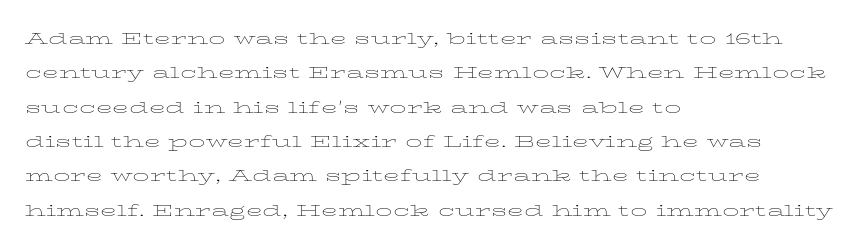
The specimen reads as upright at a glance. Is the stroke heavy? The answer is a plain regular-or-lighter. Clear beneath every line of the passage. Notice how descenders clear the ascenders below comfortably — that's standard leading.
